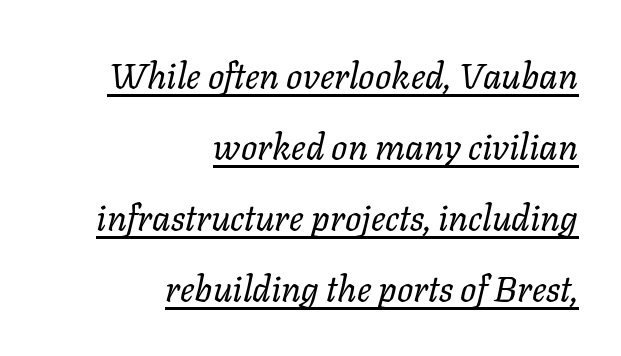
Q: Is the text bold? A: No.
Q: Is the text italic (slanted)? A: Yes, it leans right by about 11 degrees.
Q: Is the text underlined? A: Yes.
Q: How is the paragraph aligned? A: Right-aligned.
Q: Is the spacing between letters normal or unusually wide? A: Normal.
Q: Is the spacing between lines tight, normal or loose? A: Loose.
Q: Width (condensed, normal, or wide)? A: Normal.
Q: Stroke contrast? A: Low.
Q: x-height? A: Medium.
Q: Monospaced? A: No.
